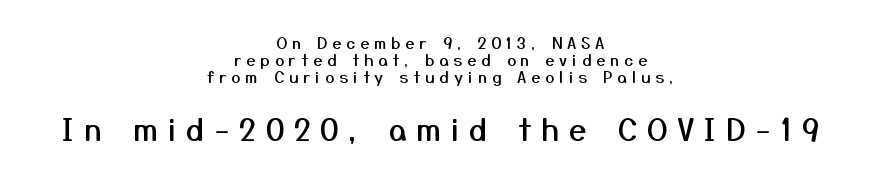
Look at the tracking — it's clearly loosened, letters drifting apart. The axis of the letterforms is exactly vertical. Do the characters align in a grid? No, the font is proportional. A student would call this center alignment; a typographer would say set centered. The foot of each line stays bare and open.
